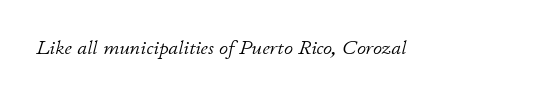
No heavy texture on the line: the type isn't bold. Words appear dense and cohesive because spacing is normal. The foot of each line stays bare and open. Does the lettering tilt? It does — this is italic.
